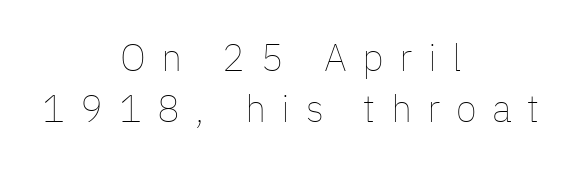
The image shows 38 px thin type, upright; set centered, normal line spacing (1.34x), unusually wide letter spacing (+0.41 em), not underlined; low stroke contrast and a medium x-height.
